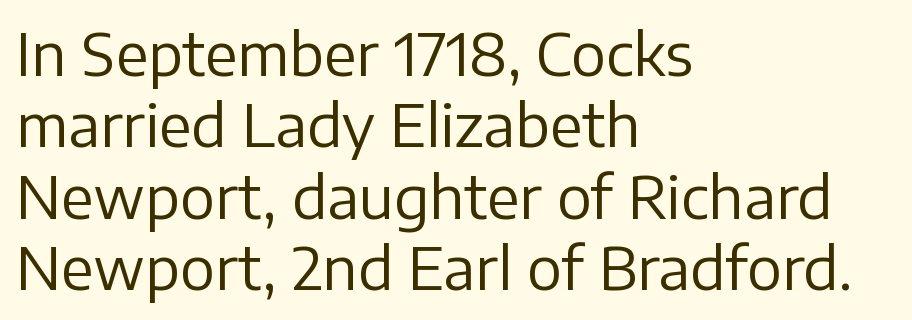
{"serif": "no", "italic": "no", "bold": "no", "weight": "regular", "width": "normal", "stroke_contrast": "low", "x_height": "medium", "monospaced": "no", "underline": "no", "align": "left", "line_spacing_ratio": 1.23, "letter_spacing": "normal", "letter_spacing_em": 0.0, "glyph_px": 58}
